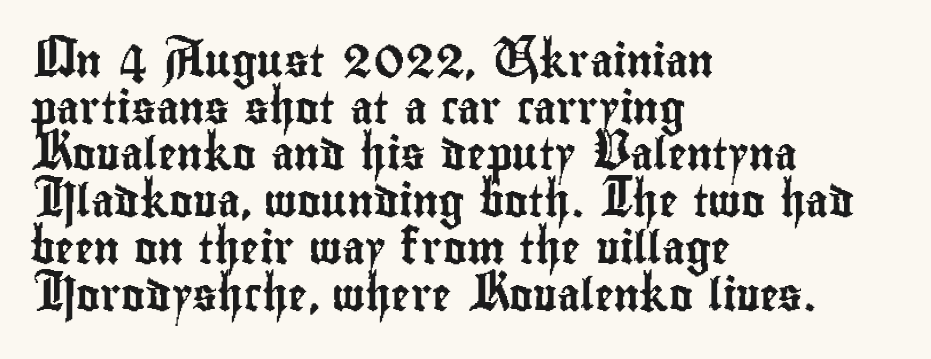
{"serif": "no", "italic": "no", "width": "condensed", "stroke_contrast": "low", "x_height": "small", "monospaced": "no", "underline": "no", "align": "left", "line_spacing": "normal", "line_spacing_ratio": 1.46, "letter_spacing": "normal", "letter_spacing_em": 0.0, "glyph_px": 32}
